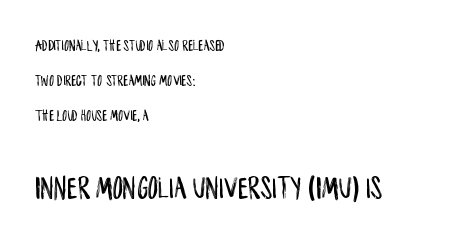
{"serif": "no", "italic": "no", "width": "condensed", "stroke_contrast": "low", "x_height": "large", "monospaced": "no", "underline": "no", "align": "left", "line_spacing": "loose", "line_spacing_ratio": 2.2, "letter_spacing": "normal", "letter_spacing_em": 0.0, "larger_block": "second", "size_ratio": 2.06, "glyph_px": 33}
